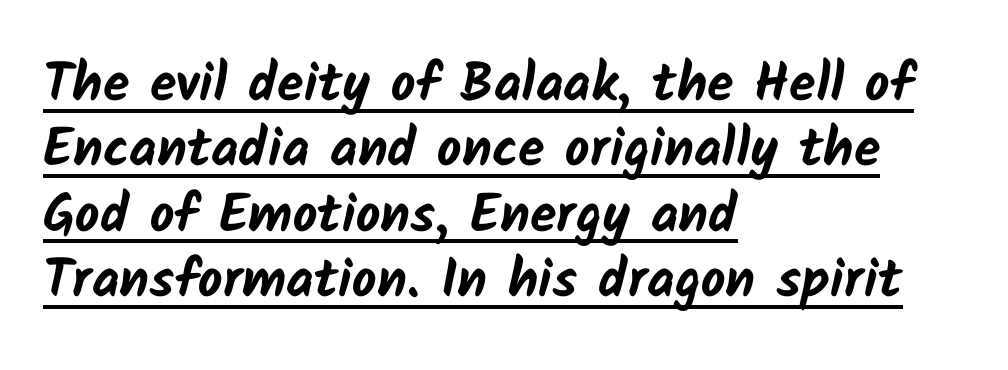
{"serif": "no", "bold": "yes", "weight": "bold", "width": "normal", "stroke_contrast": "low", "x_height": "medium", "monospaced": "no", "underline": "yes", "align": "left", "line_spacing_ratio": 1.21, "letter_spacing": "normal", "letter_spacing_em": 0.0, "glyph_px": 54}
